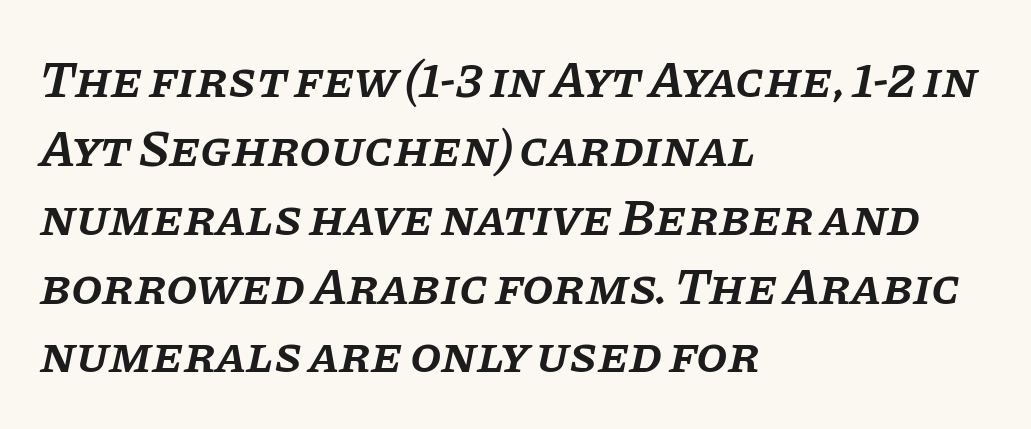
The image shows 51 px semibold serif type, italic (leaning right); set left-aligned, normal line spacing (1.35x), normal letter spacing, not underlined; low stroke contrast and a large x-height.
